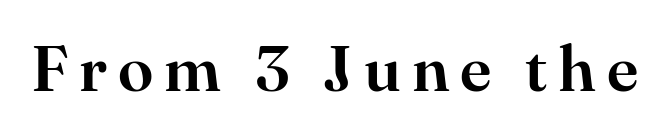
The image shows 64 px serif type, upright; set not underlined; high stroke contrast and a small x-height.
